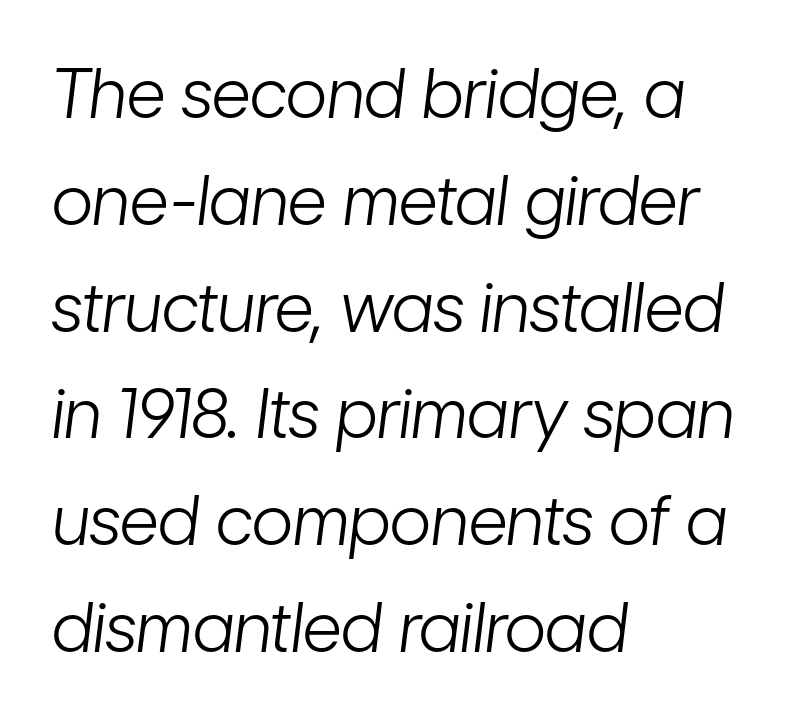
The vertical gap from one line to the next is medium. The tracking reads as untouched default to a designer's eye. Looks like regular typesetting: each glyph gets only the width it needs. The paragraph has a hard left edge and a soft right edge. Any mark beneath the type? The region is blank.
